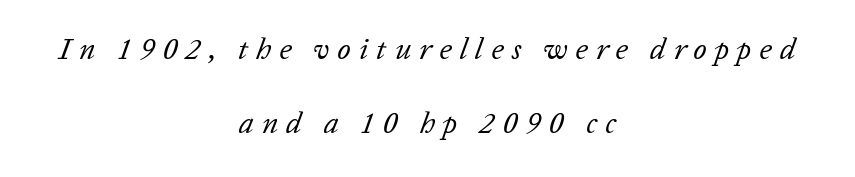
The image shows 30 px regular-weight type, italic (leaning right); set centered, loose line spacing (2.46x), unusually wide letter spacing (+0.27 em), not underlined; low stroke contrast and a medium x-height.
